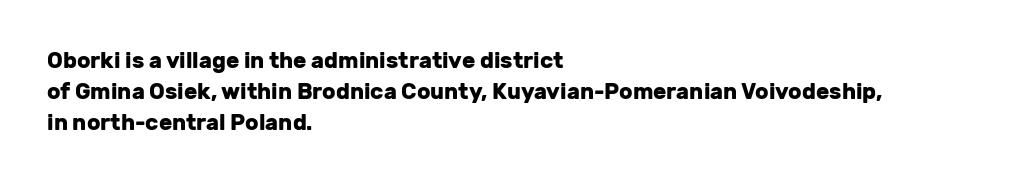
Q: Is the text bold? A: Yes.
Q: Is the text italic (slanted)? A: No, it is upright.
Q: Is the text underlined? A: No.
Q: How is the paragraph aligned? A: Left-aligned.
Q: Is the spacing between letters normal or unusually wide? A: Normal.
Q: Is the spacing between lines tight, normal or loose? A: Normal.
